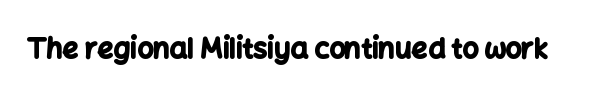
{"serif": "no", "italic": "no", "bold": "yes", "weight": "bold", "width": "normal", "stroke_contrast": "low", "x_height": "medium", "monospaced": "no", "underline": "no", "letter_spacing": "normal", "letter_spacing_em": 0.0, "glyph_px": 28}
